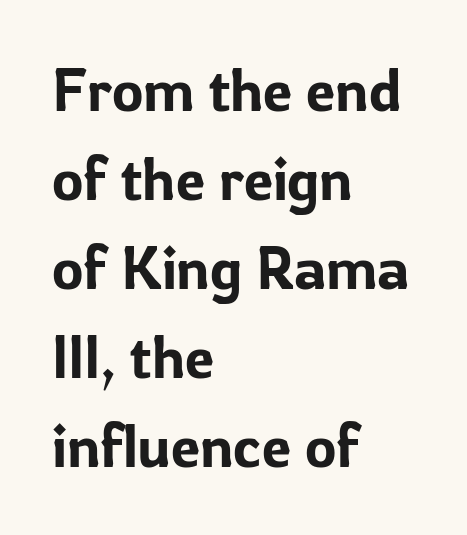
Q: Is the text italic (slanted)? A: No, it is upright.
Q: Is the typeface a serif or a sans-serif typeface? A: Sans-serif.
Q: Is the text underlined? A: No.
Q: How is the paragraph aligned? A: Left-aligned.
Q: Is the spacing between letters normal or unusually wide? A: Normal.
Q: Is the spacing between lines tight, normal or loose? A: Normal.
Q: Width (condensed, normal, or wide)? A: Normal.
Q: Stroke contrast? A: Low.
Q: x-height? A: Medium.
Q: Monospaced? A: No.
